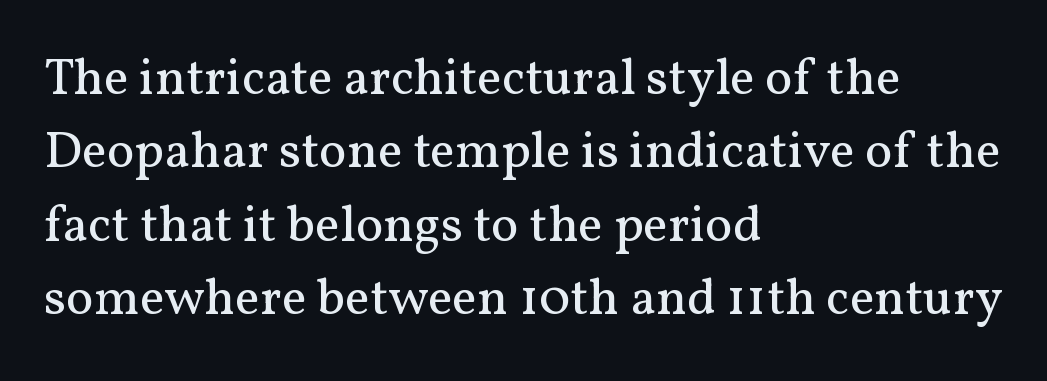
The image shows 52 px regular-weight serif type, upright; set left-aligned, normal line spacing (1.41x), normal letter spacing, not underlined; medium stroke contrast and a medium x-height.
